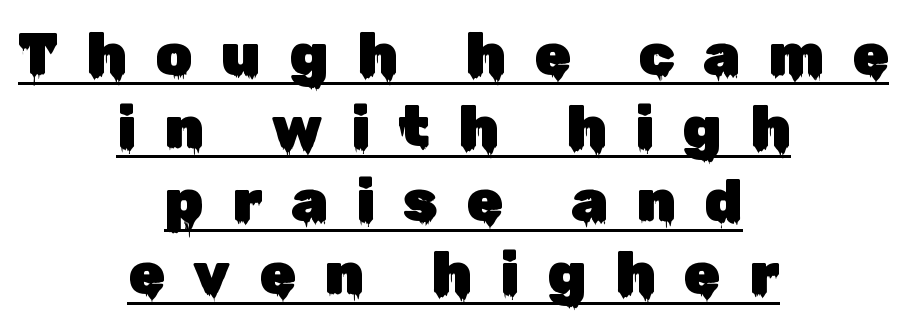
{"serif": "no", "italic": "no", "width": "normal", "stroke_contrast": "low", "x_height": "medium", "monospaced": "no", "underline": "yes", "align": "center", "line_spacing_ratio": 1.24, "letter_spacing": "wide", "letter_spacing_em": 0.48, "glyph_px": 59}
